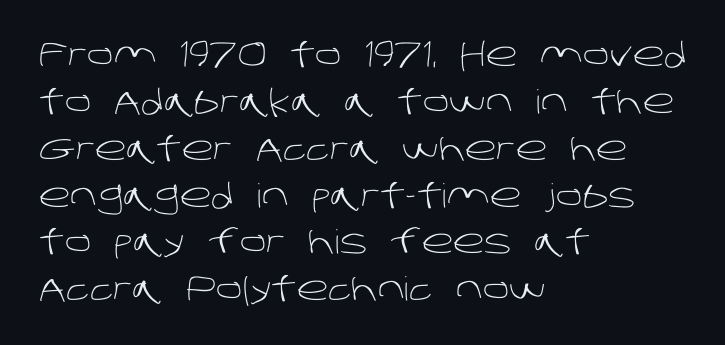
Q: Is the text bold? A: No.
Q: Is the typeface a serif or a sans-serif typeface? A: Sans-serif.
Q: Is the text underlined? A: No.
Q: How is the paragraph aligned? A: Left-aligned.
Q: Is the spacing between letters normal or unusually wide? A: Normal.
Q: Is the spacing between lines tight, normal or loose? A: Normal.
Q: Width (condensed, normal, or wide)? A: Normal.
Q: Stroke contrast? A: Low.
Q: x-height? A: Large.
Q: Monospaced? A: No.
